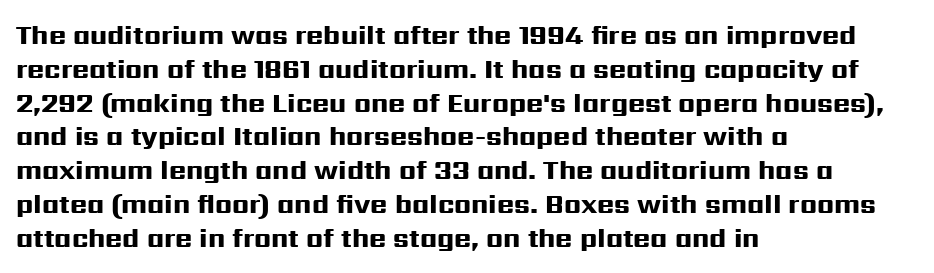
Q: Is the text bold? A: Yes.
Q: Is the text italic (slanted)? A: No, it is upright.
Q: Is the text underlined? A: No.
Q: How is the paragraph aligned? A: Left-aligned.
Q: Is the spacing between letters normal or unusually wide? A: Normal.
Q: Is the spacing between lines tight, normal or loose? A: Normal.
